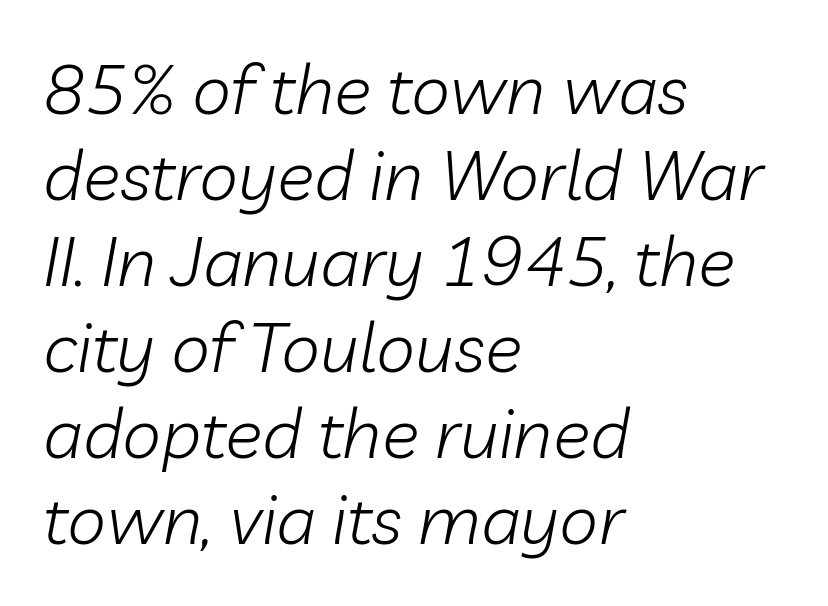
The image shows 70 px light type, italic (leaning right); set left-aligned, line spacing 1.23x, normal letter spacing, not underlined; low stroke contrast and a medium x-height.
